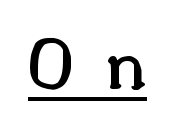
{"serif": "yes", "italic": "no", "bold": "semi", "weight": "semibold", "width": "normal", "stroke_contrast": "medium", "x_height": "small", "monospaced": "no", "underline": "yes", "letter_spacing": "wide", "letter_spacing_em": 0.44, "glyph_px": 73}
